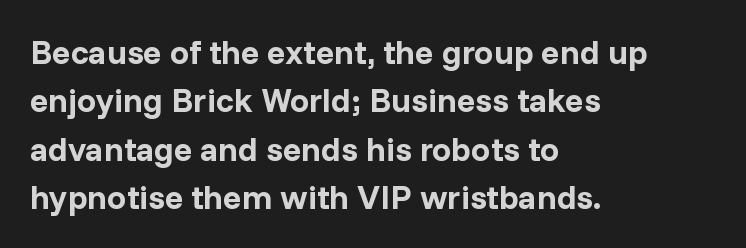
The image shows 34 px bold sans-serif type, upright; set left-aligned, normal line spacing (1.42x), normal letter spacing, not underlined; low stroke contrast and a medium x-height.
